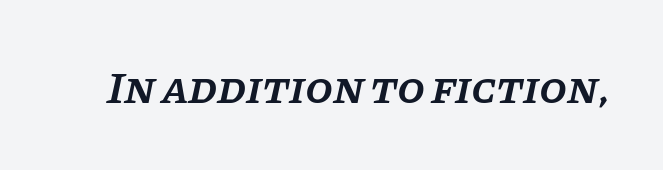
Q: Is the text bold? A: Semi-bold.
Q: Is the text italic (slanted)? A: Yes, it leans right by about 11 degrees.
Q: Is the typeface a serif or a sans-serif typeface? A: Serif.
Q: Is the text underlined? A: No.
Q: Is the spacing between letters normal or unusually wide? A: Normal.
Q: Width (condensed, normal, or wide)? A: Normal.
Q: Stroke contrast? A: Low.
Q: x-height? A: Large.
Q: Monospaced? A: No.
